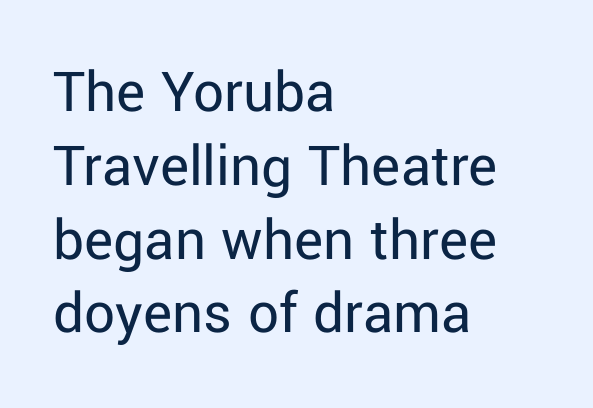
What kind of face is this? One without serifs — a sans. This sample uses an upright cut, with every glyph sitting square on the baseline. The line texture is even and compact thanks to regular tracking. No heavy texture on the line: the type isn't bold. The gap between lines stays unmarked.
